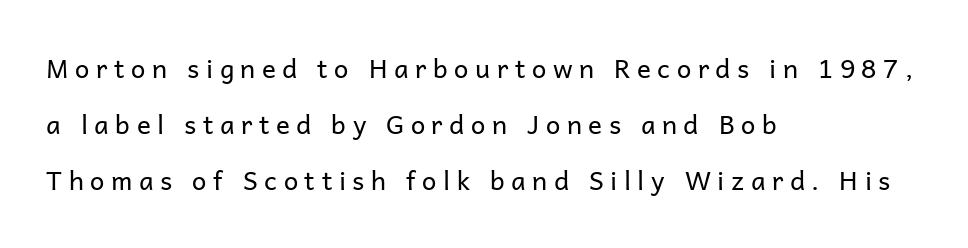
{"italic": "no", "bold": "no", "underline": "no", "align": "left", "line_spacing": "loose", "line_spacing_ratio": 2.16, "letter_spacing": "wide", "letter_spacing_em": 0.25, "glyph_px": 26}
